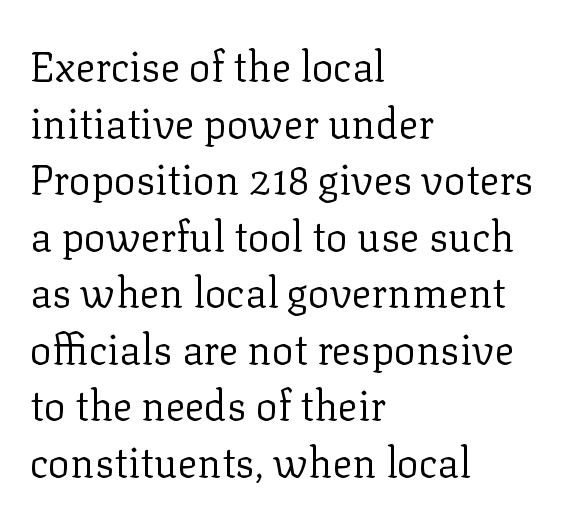
{"serif": "yes", "italic": "no", "bold": "no", "weight": "regular", "width": "normal", "stroke_contrast": "low", "x_height": "medium", "monospaced": "no", "underline": "no", "align": "left", "line_spacing": "normal", "line_spacing_ratio": 1.38, "letter_spacing": "normal", "letter_spacing_em": 0.0, "glyph_px": 41}
